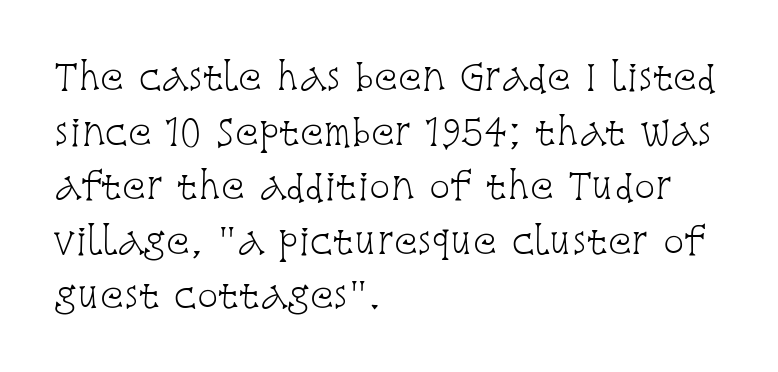
The gaps between neighbouring characters are ordinary and unremarkable. Old-style or modern, the face here clearly has serifs. All the whitespace from short lines collects on the right. Is the stroke heavy? The answer is a plain regular-or-lighter.
